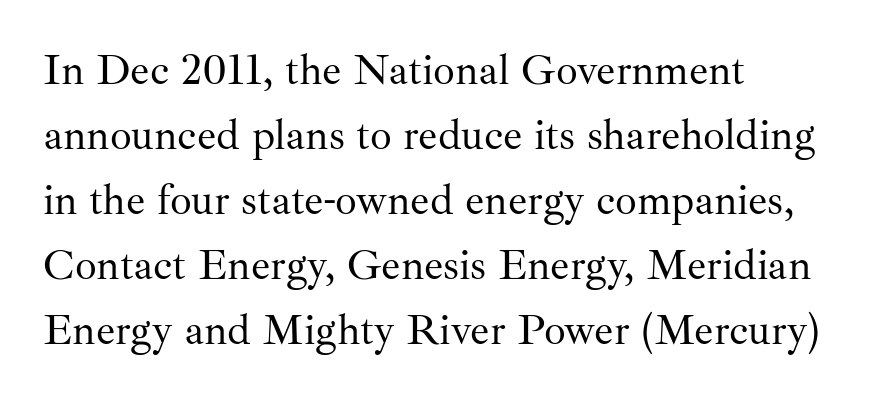
Q: Is the text bold? A: No.
Q: Is the text italic (slanted)? A: No, it is upright.
Q: Is the typeface a serif or a sans-serif typeface? A: Serif.
Q: Is the text underlined? A: No.
Q: How is the paragraph aligned? A: Left-aligned.
Q: Is the spacing between letters normal or unusually wide? A: Normal.
Q: Is the spacing between lines tight, normal or loose? A: Normal.
Q: Width (condensed, normal, or wide)? A: Normal.
Q: Stroke contrast? A: Medium.
Q: x-height? A: Small.
Q: Monospaced? A: No.
